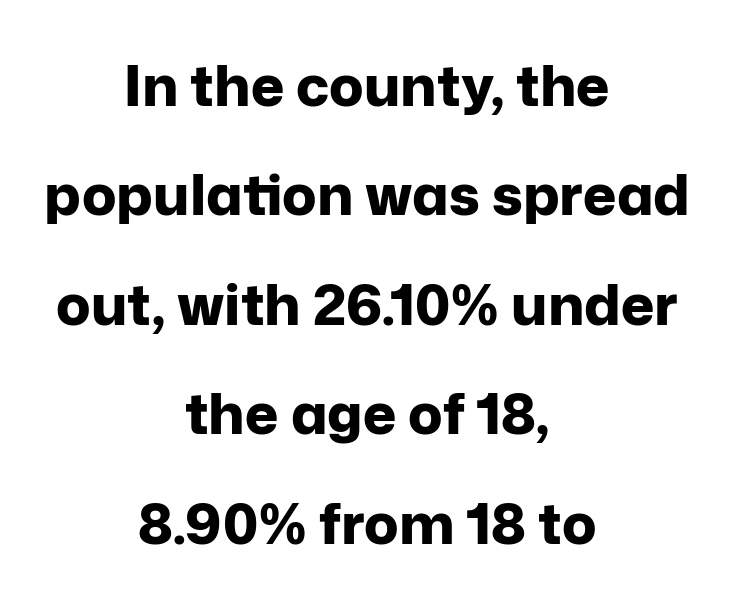
{"serif": "no", "italic": "no", "bold": "yes", "weight": "bold", "width": "normal", "stroke_contrast": "low", "x_height": "medium", "monospaced": "no", "underline": "no", "align": "center", "line_spacing": "loose", "line_spacing_ratio": 1.92, "letter_spacing": "normal", "letter_spacing_em": 0.0, "glyph_px": 57}
